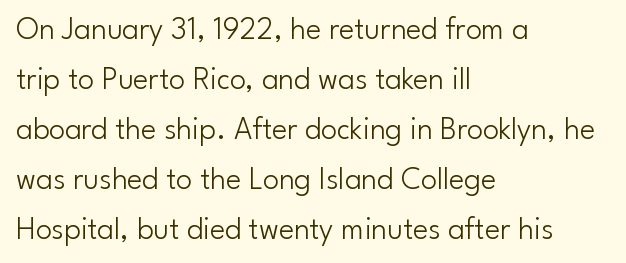
The letters look calm and open, with moderate or lighter stems. The vertical gap from one line to the next is medium. The letters advance in unequal steps, a hallmark of proportional type. Visually the block forms a straight wall on the left and a jagged coastline on the right.
